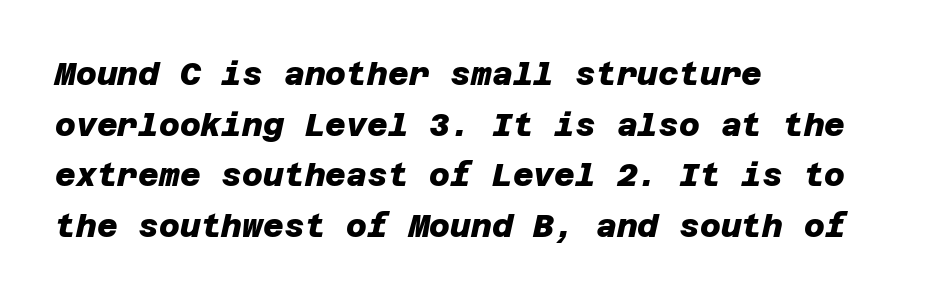
{"serif": "no", "bold": "yes", "weight": "heavy", "width": "normal", "stroke_contrast": "low", "x_height": "large", "underline": "no", "align": "left", "line_spacing": "normal", "line_spacing_ratio": 1.58, "letter_spacing": "normal", "letter_spacing_em": 0.0, "glyph_px": 32}
